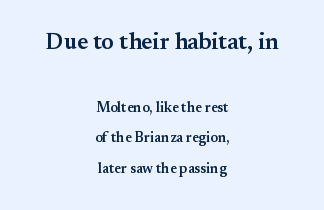
Each new line begins a long way beneath the previous one. Ascenders rise straight up at ninety degrees. The line texture is even and compact thanks to regular tracking. Does the weight exceed regular? Yes, but only to semibold.
